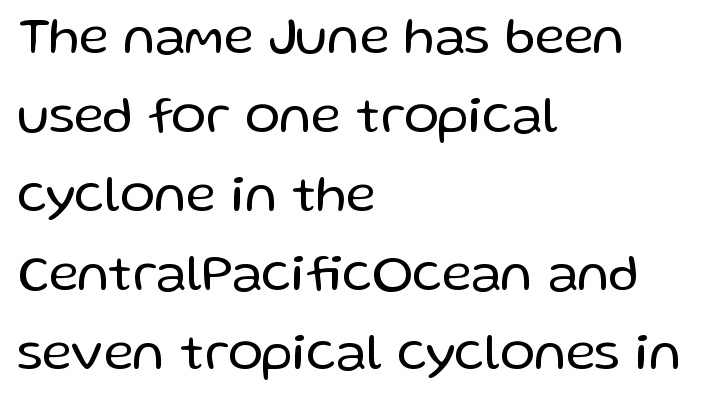
Q: Is the text bold? A: No.
Q: Is the text italic (slanted)? A: No, it is upright.
Q: Is the typeface a serif or a sans-serif typeface? A: Sans-serif.
Q: Is the text underlined? A: No.
Q: How is the paragraph aligned? A: Left-aligned.
Q: Is the spacing between letters normal or unusually wide? A: Normal.
Q: Is the spacing between lines tight, normal or loose? A: Normal.
Q: Width (condensed, normal, or wide)? A: Normal.
Q: Stroke contrast? A: Low.
Q: x-height? A: Medium.
Q: Monospaced? A: No.
